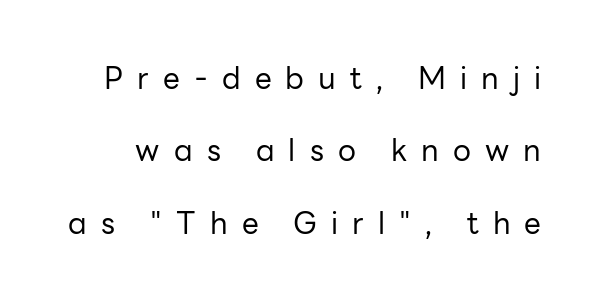
{"serif": "no", "italic": "no", "bold": "no", "weight": "regular", "width": "normal", "stroke_contrast": "low", "x_height": "medium", "monospaced": "no", "underline": "no", "line_spacing": "loose", "line_spacing_ratio": 2.41, "letter_spacing": "wide", "letter_spacing_em": 0.47, "glyph_px": 30}
